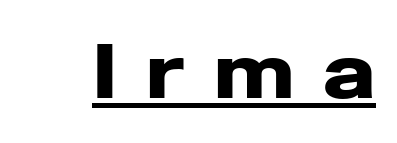
{"serif": "no", "italic": "no", "bold": "yes", "weight": "heavy", "width": "wide", "stroke_contrast": "low", "x_height": "medium", "monospaced": "no", "underline": "yes", "letter_spacing": "wide", "letter_spacing_em": 0.39, "glyph_px": 75}
